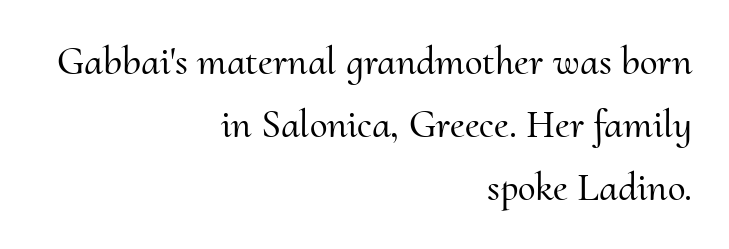
Q: Is the text italic (slanted)? A: No, it is upright.
Q: Is the typeface a serif or a sans-serif typeface? A: Serif.
Q: Is the text underlined? A: No.
Q: How is the paragraph aligned? A: Right-aligned.
Q: Is the spacing between letters normal or unusually wide? A: Normal.
Q: Is the spacing between lines tight, normal or loose? A: Normal.
Q: Width (condensed, normal, or wide)? A: Normal.
Q: Stroke contrast? A: Medium.
Q: x-height? A: Small.
Q: Monospaced? A: No.
